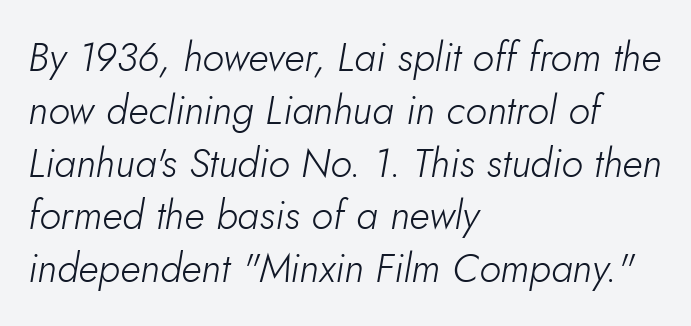
The image shows 40 px light type, italic (leaning right); set left-aligned, normal line spacing (1.32x), normal letter spacing, not underlined; low stroke contrast and a small x-height.
